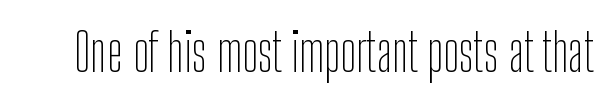
{"serif": "no", "italic": "no", "bold": "no", "weight": "thin", "width": "condensed", "stroke_contrast": "low", "x_height": "medium", "monospaced": "no", "underline": "no", "letter_spacing": "normal", "letter_spacing_em": 0.0, "glyph_px": 53}
